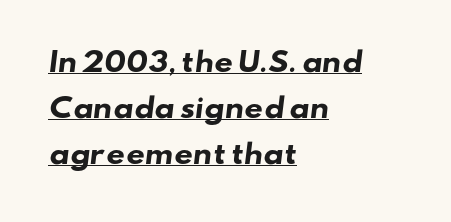
The image shows 26 px bold type; set left-aligned, line spacing 1.76x, normal letter spacing, underlined.
